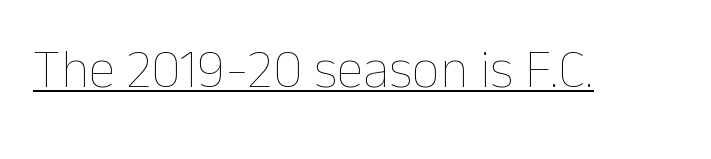
Bold? No — there's no thickening of the strokes. The face used here is rendered with its standard letterfit. Italic? Not at all — the glyphs are vertical. Spacing verdict: proportional, widths tailored to each character.
